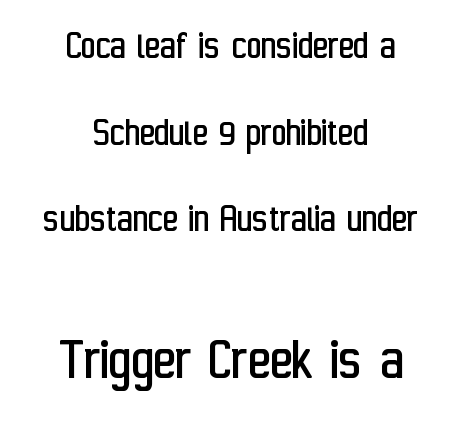
The image shows 61 px regular-weight, condensed sans-serif type, upright; set centered, loose line spacing (2.11x), normal letter spacing, not underlined; the second (bottom) block is 1.49x larger; low stroke contrast and a medium x-height.
